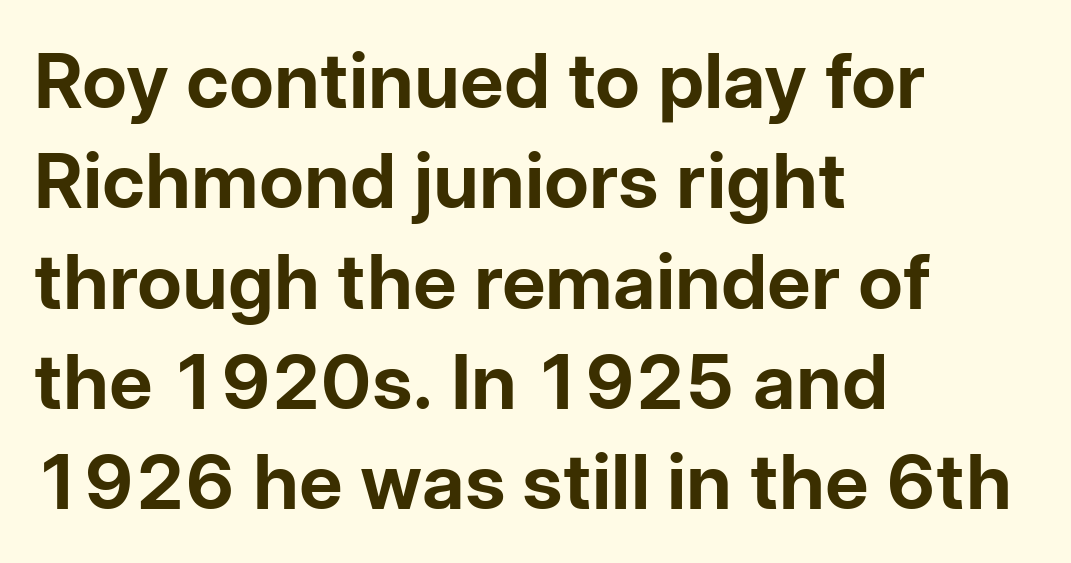
Q: Is the text bold? A: Yes.
Q: Is the text italic (slanted)? A: No, it is upright.
Q: Is the typeface a serif or a sans-serif typeface? A: Sans-serif.
Q: Is the text underlined? A: No.
Q: How is the paragraph aligned? A: Left-aligned.
Q: Is the spacing between letters normal or unusually wide? A: Normal.
Q: Is the spacing between lines tight, normal or loose? A: Normal.
Q: Width (condensed, normal, or wide)? A: Normal.
Q: Stroke contrast? A: Low.
Q: x-height? A: Medium.
Q: Monospaced? A: No.
